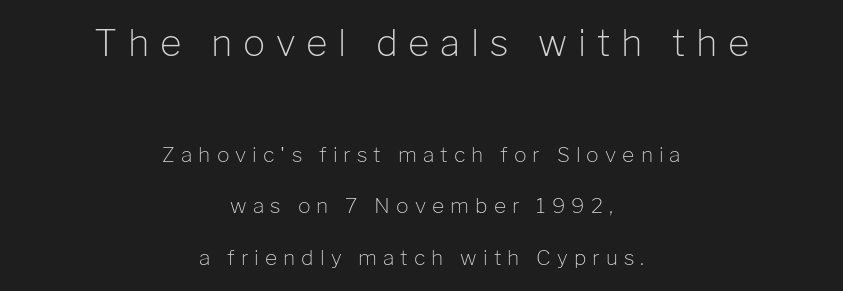
Whoever set this chose breathing room over compactness in the vertical rhythm. A light-to-regular cut is what we see here. The face used here is proportionally spaced, like ordinary book or web type. Bare-footed words on every line. Examine the stroke ends and you'll find no serifs. Horizontal alignment here is central, giving a formal, balanced look.
